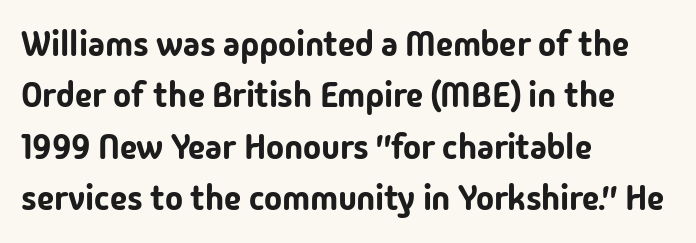
The image shows 34 px sans-serif type, upright; set left-aligned, normal line spacing (1.51x), normal letter spacing, not underlined; low stroke contrast and a medium x-height.
